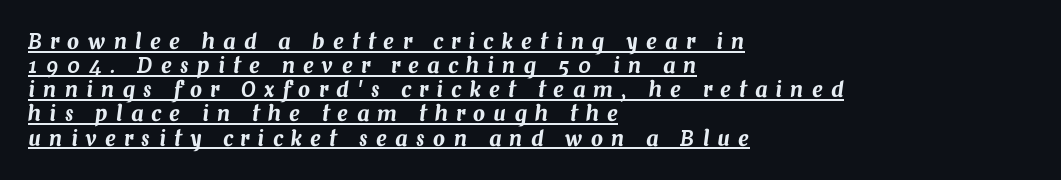
The image shows 21 px text type, italic (leaning right); set left-aligned, tight line spacing (1.15x), unusually wide letter spacing (+0.4 em), underlined.
